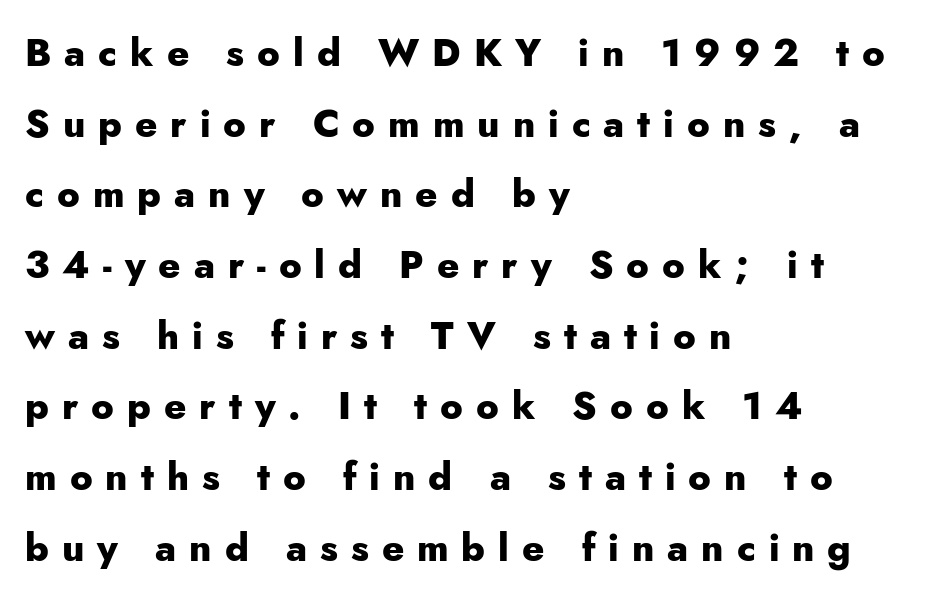
Any mark beneath the type? The region is blank. A typesetter would call this proportional, since set widths differ per character. The typesetting leans heavy: a genuine bold. Short note: letters widely spaced. If you drew a ruler down the left edge, every line would touch it.
